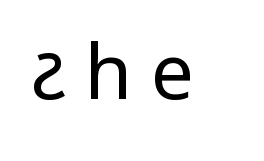
The axis of the letterforms is exactly vertical. Weight: not bold — regular or lighter. Think of a printed novel: that variable character pitch is what you see here. The passage shown has open, widely tracked lettering throughout. No word sits above an underline. Observe the absence of serifs on each vertical stroke in this sample.
